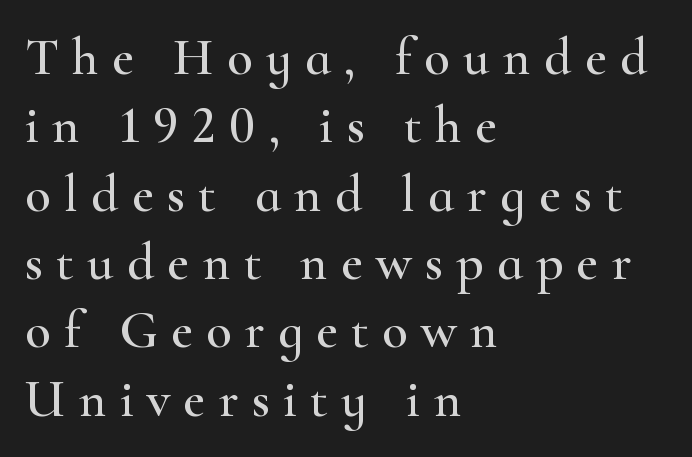
Q: Is the text italic (slanted)? A: No, it is upright.
Q: Is the typeface a serif or a sans-serif typeface? A: Serif.
Q: Is the text underlined? A: No.
Q: How is the paragraph aligned? A: Left-aligned.
Q: Is the spacing between letters normal or unusually wide? A: Unusually wide.
Q: Is the spacing between lines tight, normal or loose? A: Normal.
Q: Width (condensed, normal, or wide)? A: Wide.
Q: Stroke contrast? A: High.
Q: x-height? A: Small.
Q: Monospaced? A: No.
